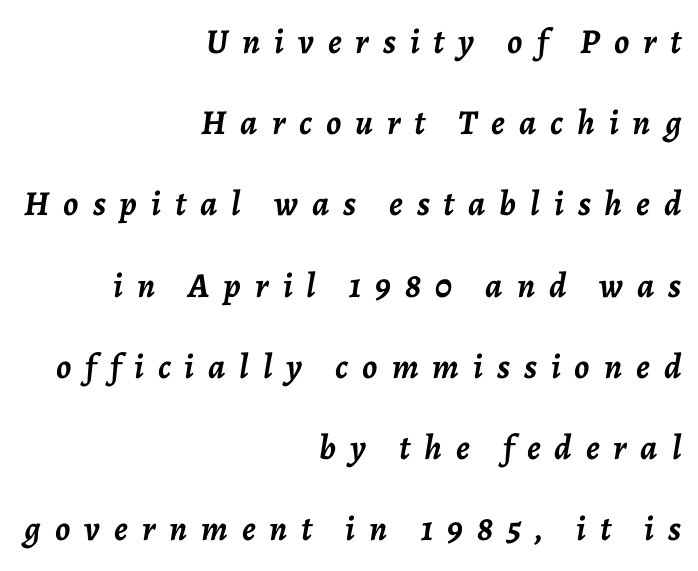
The face used here has a pronounced slope to its letters. The strokes are fattened all the way to bold. This sample is right-justified, so line beginnings fall wherever the words allow. The letters are spread apart with noticeably loose tracking. Successive baselines arrive slowly, with a big drop between each. The words here are not underlined.
